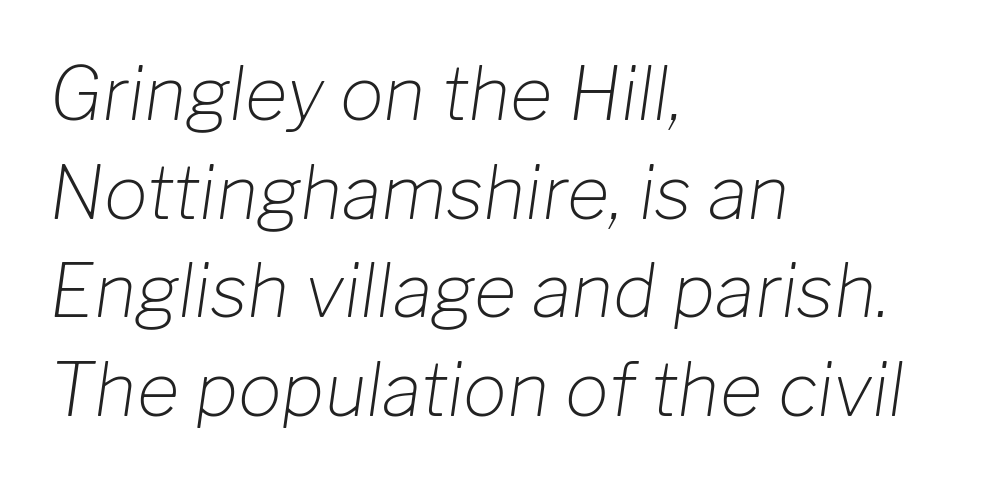
The image shows 73 px light type, italic (leaning right); set left-aligned, normal line spacing (1.35x), normal letter spacing, not underlined; low stroke contrast and a medium x-height.
